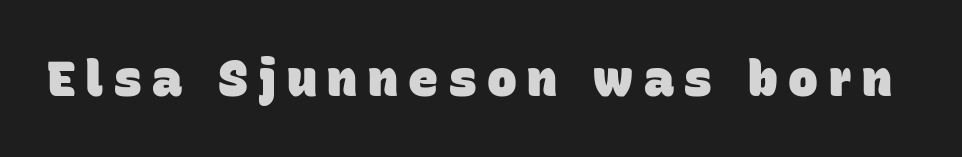
Q: Is the text bold? A: Yes.
Q: Is the typeface a serif or a sans-serif typeface? A: Sans-serif.
Q: Is the text underlined? A: No.
Q: Is the spacing between letters normal or unusually wide? A: Unusually wide.
Q: Width (condensed, normal, or wide)? A: Normal.
Q: Stroke contrast? A: Low.
Q: x-height? A: Large.
Q: Monospaced? A: No.
